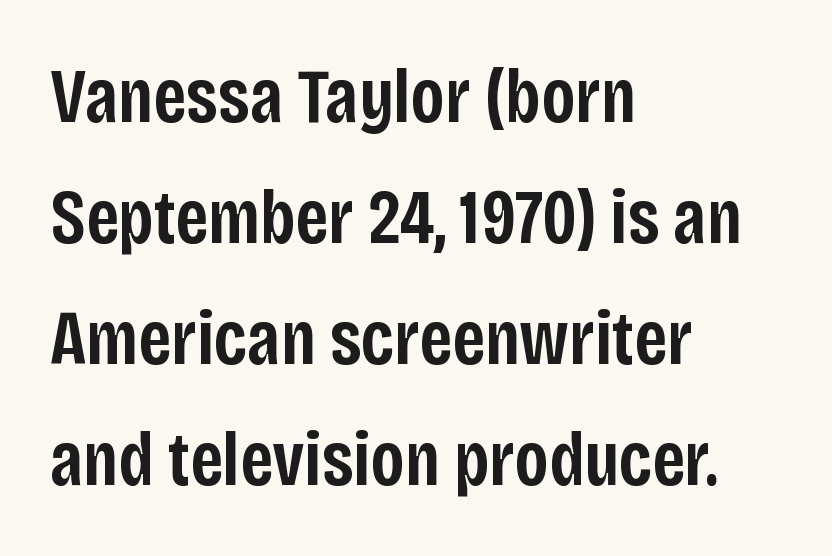
{"serif": "no", "italic": "no", "bold": "semi", "weight": "semibold", "width": "condensed", "stroke_contrast": "low", "x_height": "large", "monospaced": "no", "underline": "no", "align": "left", "line_spacing": "normal", "line_spacing_ratio": 1.57, "letter_spacing": "normal", "letter_spacing_em": 0.0, "glyph_px": 77}
